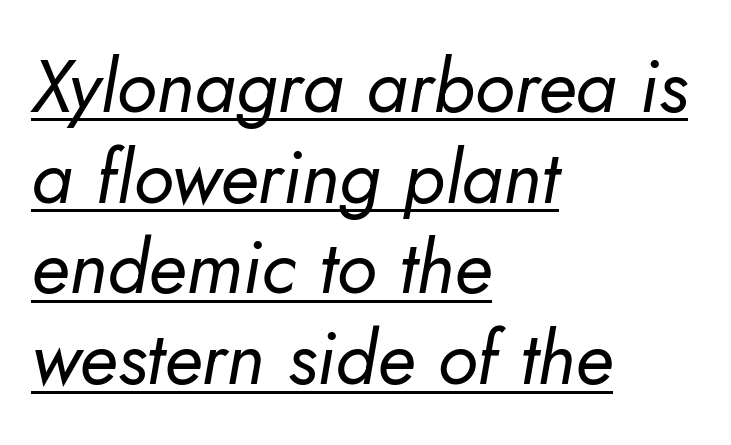
Visually the block forms a straight wall on the left and a jagged coastline on the right. Bold? No — there's no thickening of the strokes. Honestly, the underline is the first thing you notice here. These lines are rendered in a variable-pitch font.
